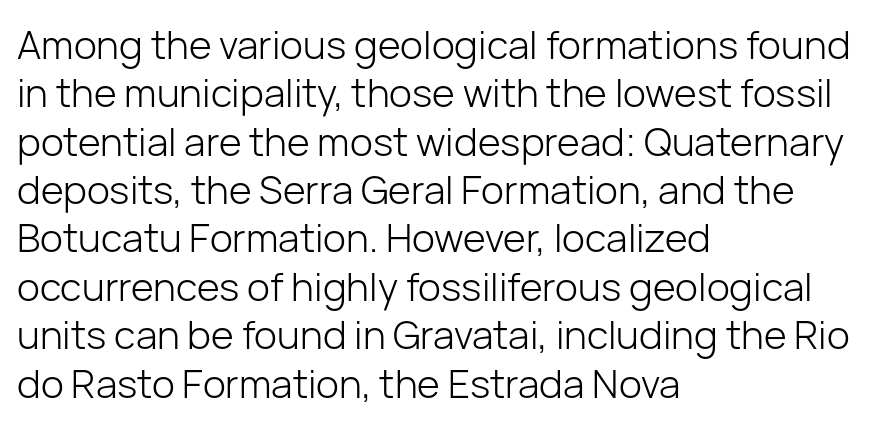
Where is the straight margin? On the left. In terms of posture, this sample is upright. Each word holds together tightly as a unit, with standard inter-letter gaps. A typesetter would call this proportional, since set widths differ per character.
